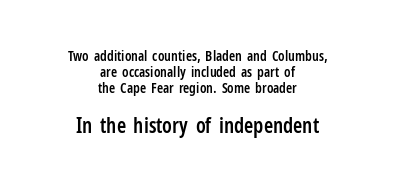
{"italic": "no", "bold": "semi", "underline": "no", "align": "center", "line_spacing": "tight", "line_spacing_ratio": 1.15, "letter_spacing": "normal", "letter_spacing_em": 0.0, "larger_block": "second", "size_ratio": 1.5, "glyph_px": 21}
